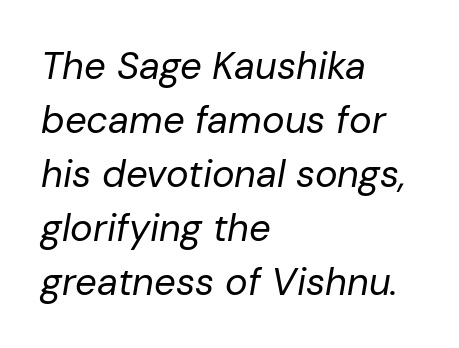
The image shows 38 px regular-weight type, italic (leaning right); set left-aligned, normal line spacing (1.42x), normal letter spacing, not underlined; low stroke contrast and a medium x-height.
